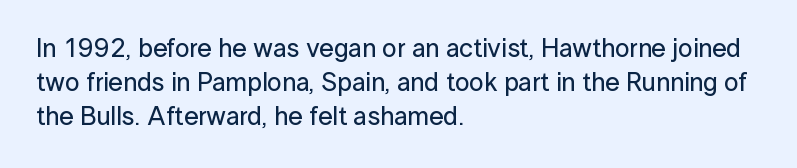
The passage is arranged the way most books set body copy — flush left. This is roman type, the default non-slanted kind. The rows are spaced the way most documents space them. The letterforms sit shoulder to shoulder at normal distance. Honestly, there is no underline to notice here at all.
